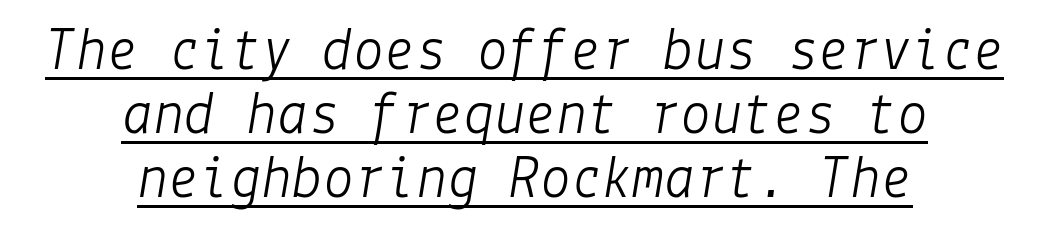
The image shows 62 px light type, italic (leaning right); set centered, tight line spacing (1.03x), normal letter spacing, underlined; low stroke contrast and a medium x-height.
